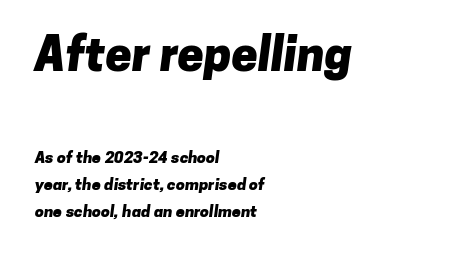
Q: Is the text bold? A: Yes.
Q: Is the typeface a serif or a sans-serif typeface? A: Sans-serif.
Q: Is the text underlined? A: No.
Q: How is the paragraph aligned? A: Left-aligned.
Q: Is the spacing between letters normal or unusually wide? A: Normal.
Q: Is the spacing between lines tight, normal or loose? A: Normal.
Q: Which block of text is set in a larger size, the first (top) or the second (bottom)? A: The first (top) one.
Q: Width (condensed, normal, or wide)? A: Normal.
Q: Stroke contrast? A: Low.
Q: x-height? A: Medium.
Q: Monospaced? A: No.
